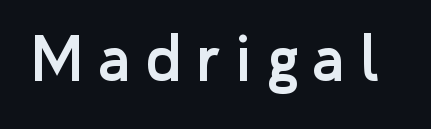
Q: Is the text italic (slanted)? A: No, it is upright.
Q: Is the typeface a serif or a sans-serif typeface? A: Sans-serif.
Q: Is the text underlined? A: No.
Q: Is the spacing between letters normal or unusually wide? A: Unusually wide.
Q: Width (condensed, normal, or wide)? A: Normal.
Q: Stroke contrast? A: Low.
Q: x-height? A: Medium.
Q: Monospaced? A: No.
